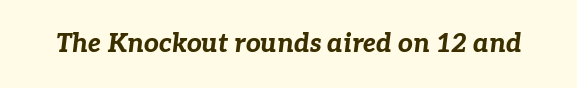
The image shows 26 px bold type, italic (leaning right); set normal letter spacing, not underlined.
